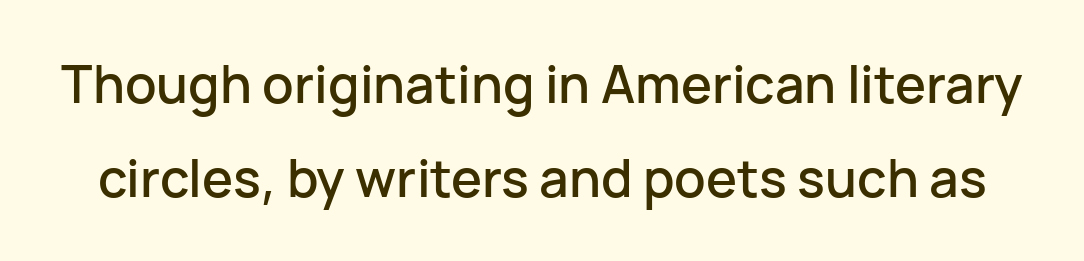
The image shows 52 px sans-serif type, upright; set line spacing 1.81x, normal letter spacing, not underlined; low stroke contrast and a medium x-height.
